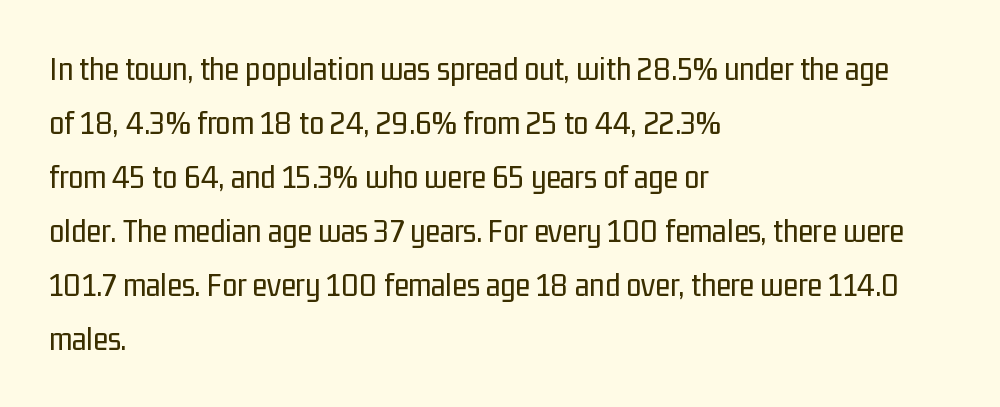
{"serif": "no", "italic": "no", "bold": "no", "weight": "regular", "width": "condensed", "stroke_contrast": "low", "x_height": "medium", "monospaced": "no", "underline": "no", "align": "left", "line_spacing": "normal", "line_spacing_ratio": 1.59, "letter_spacing": "normal", "letter_spacing_em": 0.0, "glyph_px": 34}
